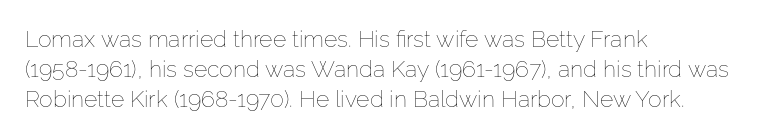
{"italic": "no", "bold": "no", "underline": "no", "align": "left", "line_spacing": "normal", "line_spacing_ratio": 1.3, "letter_spacing": "normal", "letter_spacing_em": 0.0, "glyph_px": 23}
